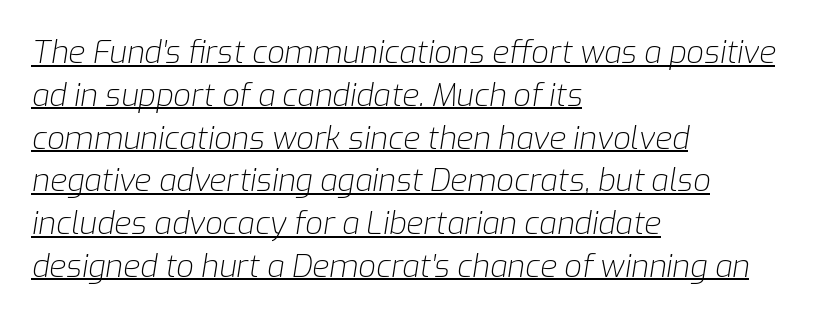
The image shows 31 px light type, italic (leaning right); set left-aligned, normal line spacing (1.38x), normal letter spacing, underlined; low stroke contrast and a medium x-height.
